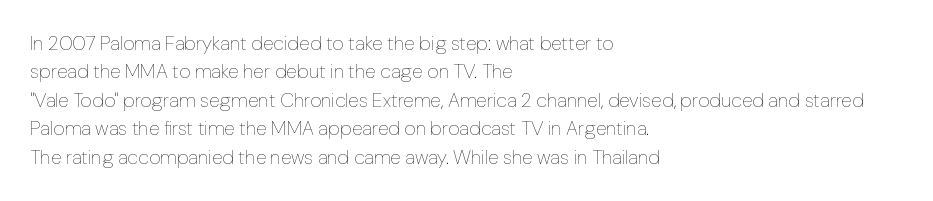
{"italic": "no", "bold": "no", "underline": "no", "align": "left", "line_spacing": "normal", "line_spacing_ratio": 1.42, "letter_spacing": "normal", "letter_spacing_em": 0.0, "glyph_px": 20}
